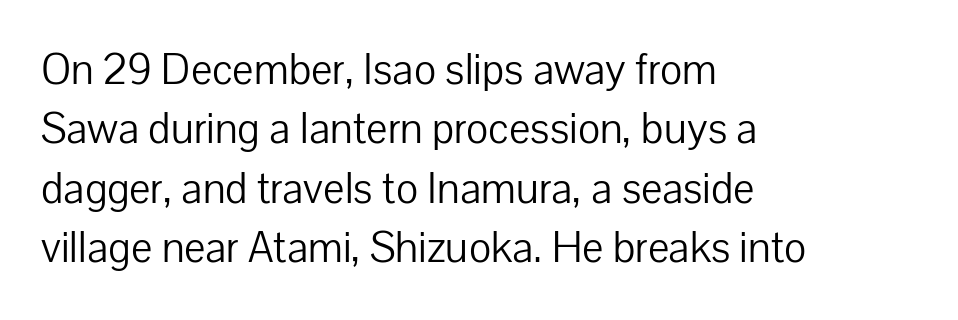
The image shows 45 px light sans-serif type, upright; set left-aligned, normal line spacing (1.32x), normal letter spacing, not underlined; low stroke contrast and a medium x-height.
